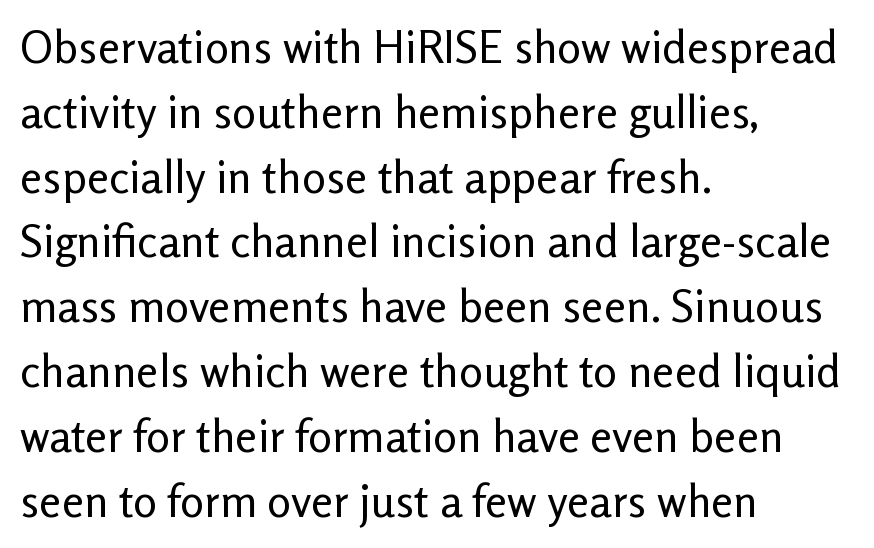
Q: Is the text bold? A: No.
Q: Is the text italic (slanted)? A: No, it is upright.
Q: Is the typeface a serif or a sans-serif typeface? A: Sans-serif.
Q: Is the text underlined? A: No.
Q: How is the paragraph aligned? A: Left-aligned.
Q: Is the spacing between letters normal or unusually wide? A: Normal.
Q: Is the spacing between lines tight, normal or loose? A: Normal.
Q: Width (condensed, normal, or wide)? A: Normal.
Q: Stroke contrast? A: Low.
Q: x-height? A: Medium.
Q: Monospaced? A: No.
